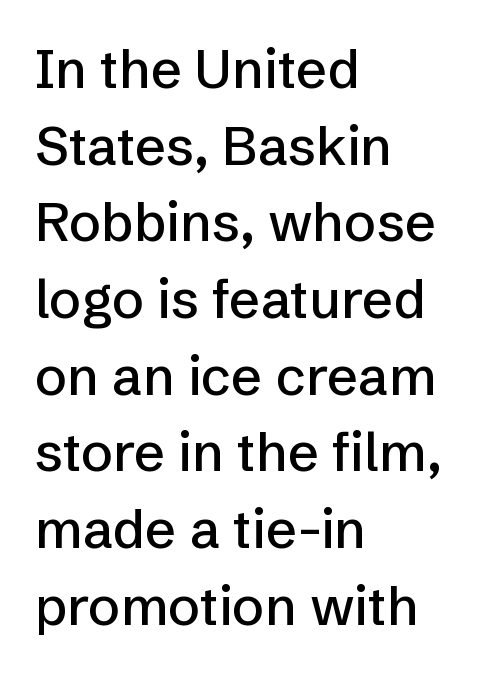
The image shows 54 px sans-serif type, upright; set left-aligned, normal line spacing (1.42x), normal letter spacing, not underlined; low stroke contrast and a medium x-height.
